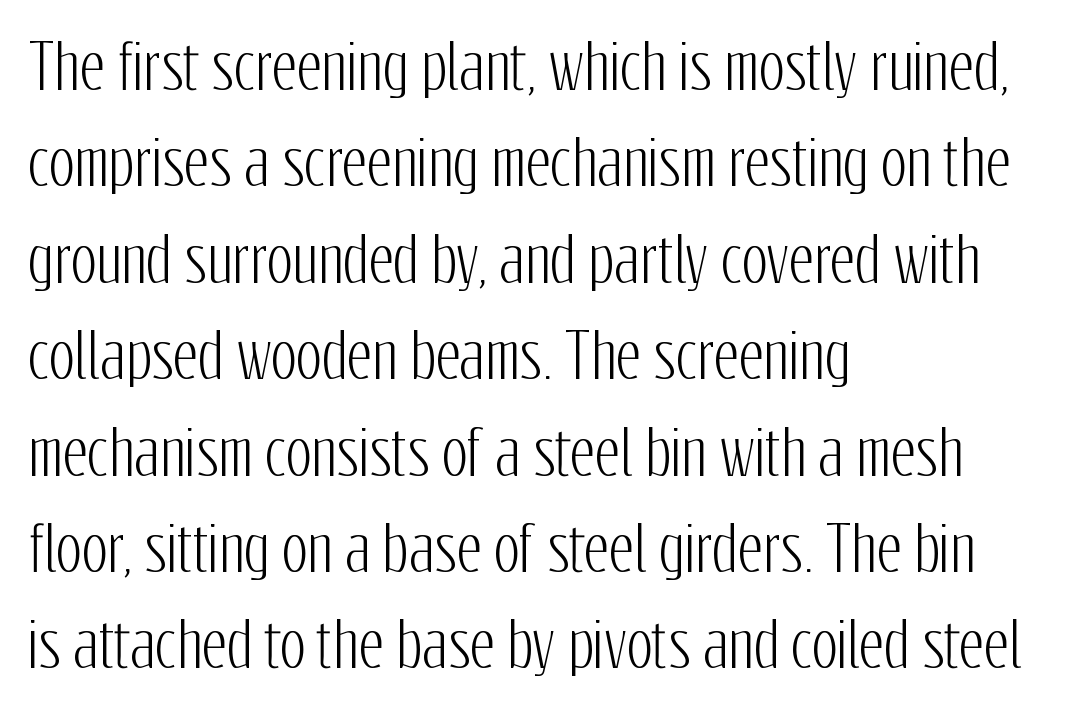
The type family on display is of the sans-serif kind. Compared with typical body copy, the letter spacing here is the same. Honestly, there is no underline to notice here at all. Italic: no, the glyphs are upright roman. Note the varied advance widths — an 'i' is clearly narrower than an 'm'.
